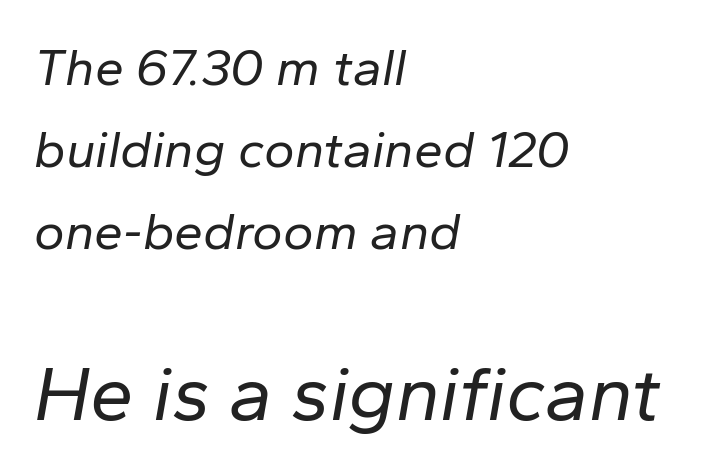
{"italic": "yes", "lean": "right", "slant_degrees": 10, "bold": "no", "weight": "regular", "width": "normal", "stroke_contrast": "low", "x_height": "medium", "monospaced": "no", "underline": "no", "align": "left", "line_spacing": "normal", "line_spacing_ratio": 1.58, "letter_spacing": "normal", "letter_spacing_em": 0.0, "larger_block": "second", "size_ratio": 1.5, "glyph_px": 78}
